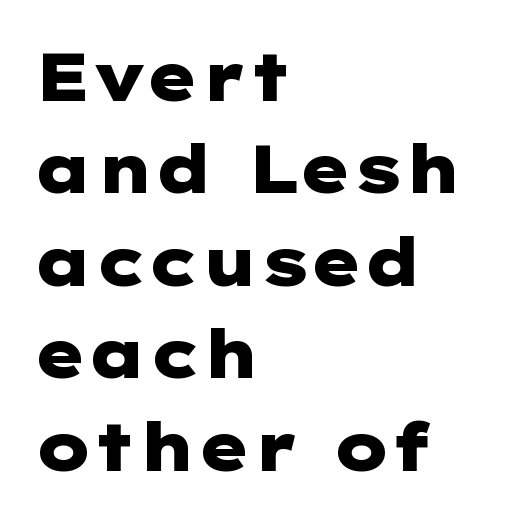
Q: Is the text bold? A: Yes.
Q: Is the text italic (slanted)? A: No, it is upright.
Q: Is the typeface a serif or a sans-serif typeface? A: Sans-serif.
Q: Is the text underlined? A: No.
Q: How is the paragraph aligned? A: Left-aligned.
Q: Is the spacing between letters normal or unusually wide? A: Normal.
Q: Is the spacing between lines tight, normal or loose? A: Normal.
Q: Width (condensed, normal, or wide)? A: Wide.
Q: Stroke contrast? A: Low.
Q: x-height? A: Medium.
